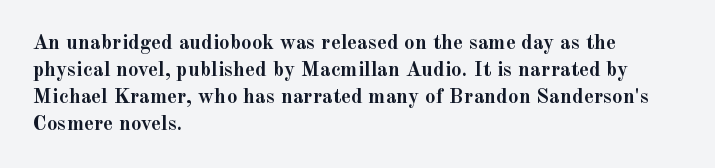
{"italic": "no", "bold": "yes", "underline": "no", "align": "left", "line_spacing": "normal", "line_spacing_ratio": 1.28, "letter_spacing": "normal", "letter_spacing_em": 0.0, "glyph_px": 21}
